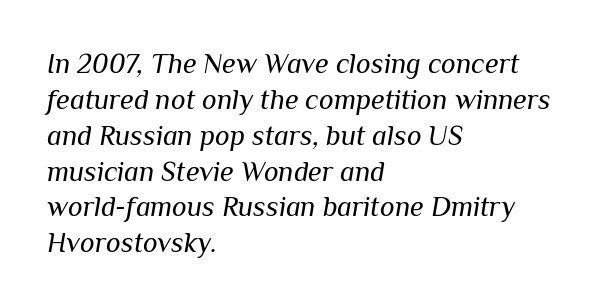
{"italic": "yes", "lean": "right", "slant_degrees": 10, "bold": "no", "weight": "regular", "width": "normal", "stroke_contrast": "medium", "x_height": "medium", "monospaced": "no", "underline": "no", "align": "left", "line_spacing": "normal", "line_spacing_ratio": 1.28, "letter_spacing": "normal", "letter_spacing_em": 0.0, "glyph_px": 28}
